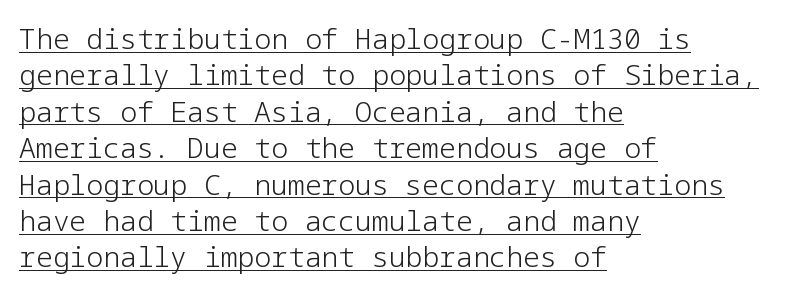
{"serif": "no", "italic": "no", "bold": "no", "weight": "light", "width": "normal", "stroke_contrast": "low", "x_height": "medium", "underline": "yes", "align": "left", "line_spacing": "normal", "line_spacing_ratio": 1.3, "letter_spacing": "normal", "letter_spacing_em": 0.0, "glyph_px": 28}
